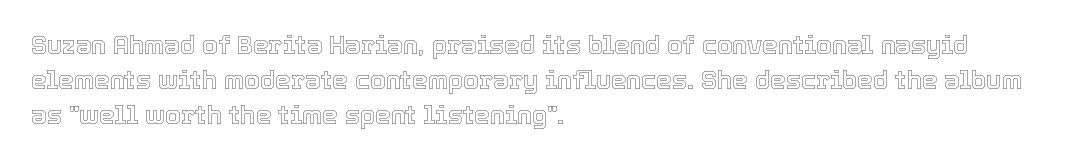
Posture: straight, roman, zero tilt. This rendering uses left alignment, leaving the right contour irregular. This sample keeps an unexceptional amount of space between lines. Bare-footed words on every line.
